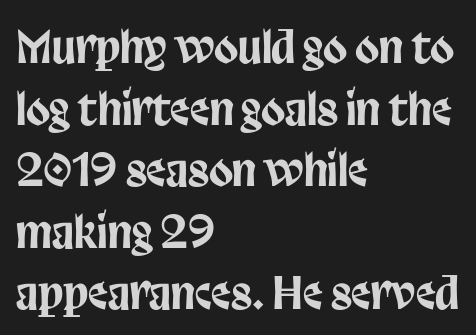
Line beginnings align vertically; line endings do not. The strip under each line holds only bare page. Does the type have serifs? No, each stem ends abruptly. No italicization has been applied; the sample stays upright. The letters sit at their default tracking, neither squeezed nor spread.
